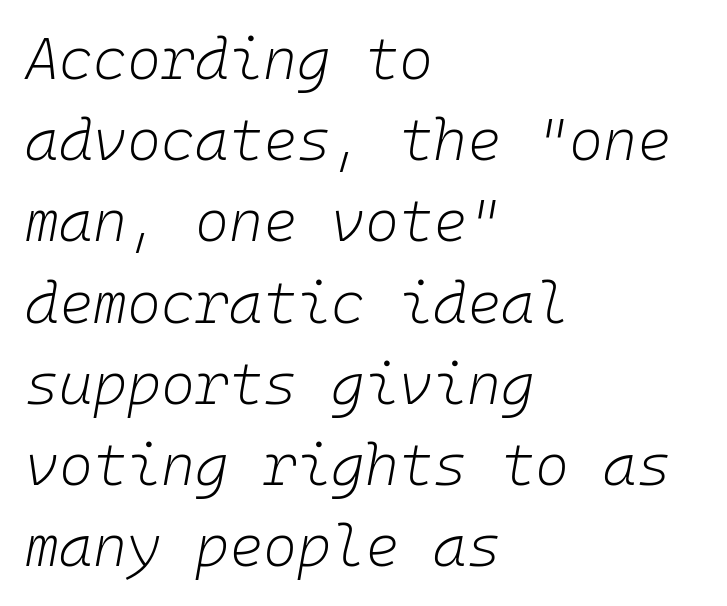
The lettering tilts uniformly, giving the passage an italic look. This reads as an unemphasized weight, regular at the heaviest. Monospaced: the letters line up in strict vertical columns. Caption: multi-line text, flush left, ragged right.
